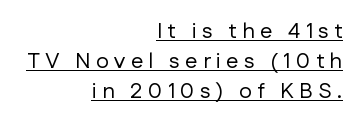
{"italic": "no", "bold": "no", "underline": "yes", "align": "right", "line_spacing": "normal", "line_spacing_ratio": 1.36, "letter_spacing": "wide", "letter_spacing_em": 0.25, "glyph_px": 22}
